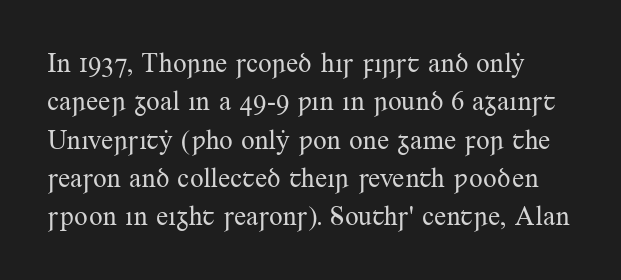
Q: Is the text bold? A: No.
Q: Is the text italic (slanted)? A: No, it is upright.
Q: Is the text underlined? A: No.
Q: Is the spacing between letters normal or unusually wide? A: Normal.
Q: Is the spacing between lines tight, normal or loose? A: Normal.
